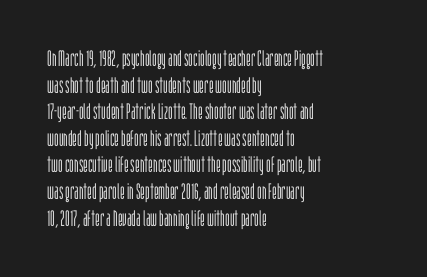
The image shows 22 px text type, upright; set left-aligned, line spacing 1.21x, normal letter spacing, not underlined.
